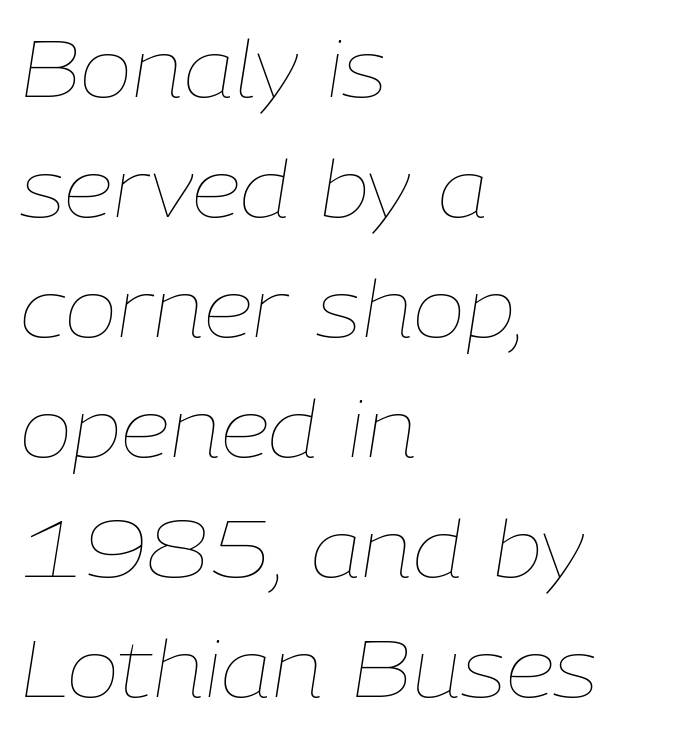
{"italic": "yes", "lean": "right", "slant_degrees": 9, "bold": "no", "weight": "thin", "width": "normal", "stroke_contrast": "low", "x_height": "medium", "monospaced": "no", "underline": "no", "align": "left", "line_spacing": "normal", "line_spacing_ratio": 1.52, "letter_spacing": "normal", "letter_spacing_em": 0.0, "glyph_px": 79}
